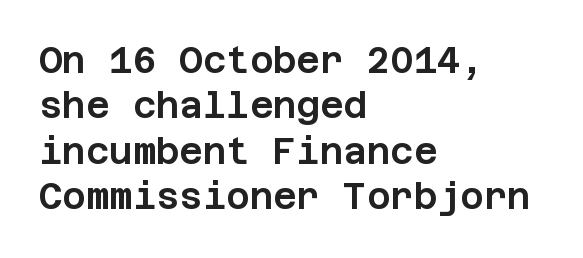
Here the glyphs are tracked normally, forming tight word shapes. Rows of type keep a routine distance in the vertical direction. No word sits above an underline. A typesetter would label this face a sans. The font's upright variant was chosen for this text.
